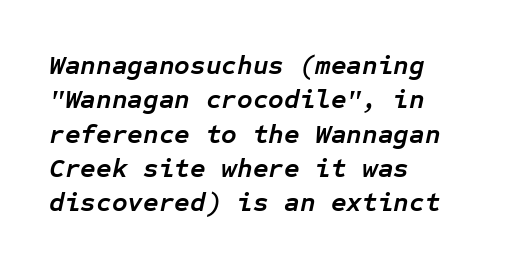
{"italic": "yes", "lean": "right", "slant_degrees": 12, "bold": "yes", "underline": "no", "align": "left", "line_spacing": "normal", "line_spacing_ratio": 1.27, "letter_spacing": "normal", "letter_spacing_em": 0.0, "glyph_px": 27}
